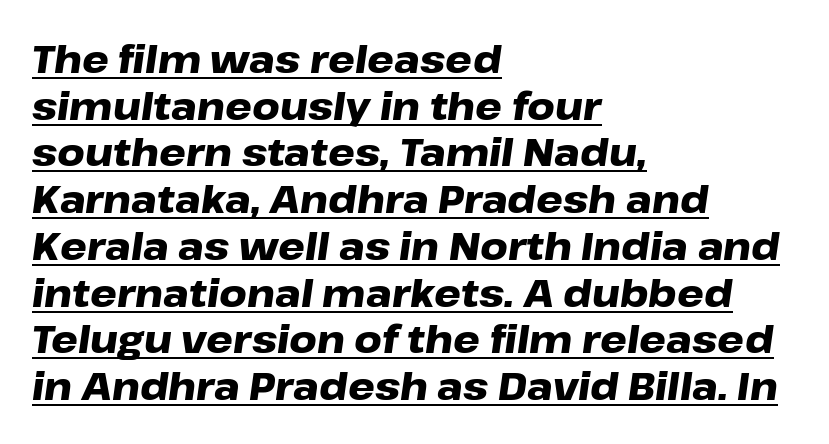
{"italic": "yes", "lean": "right", "slant_degrees": 8, "bold": "yes", "weight": "heavy", "width": "wide", "stroke_contrast": "low", "x_height": "medium", "monospaced": "no", "underline": "yes", "align": "left", "line_spacing_ratio": 1.23, "letter_spacing": "normal", "letter_spacing_em": 0.0, "glyph_px": 38}
